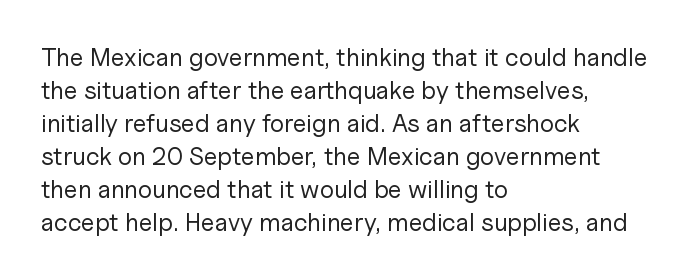
The image shows 25 px text type, upright; set left-aligned, normal line spacing (1.32x), normal letter spacing, not underlined.
